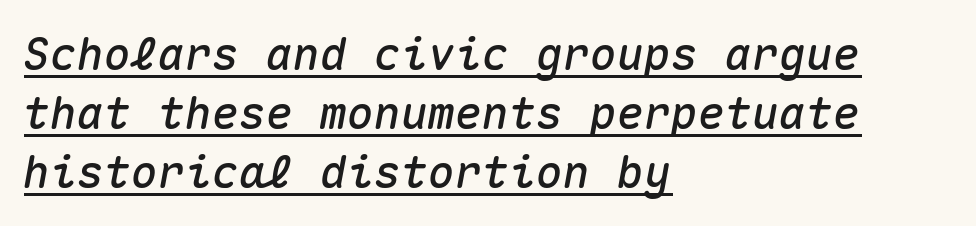
Tall strokes in this sample are angled rather than plumb. Spacing between characters is what you'd get straight out of the box. The words here are underlined. Think of a typewriter: that constant character pitch is what you see here. Quick note: interline space is typical.
